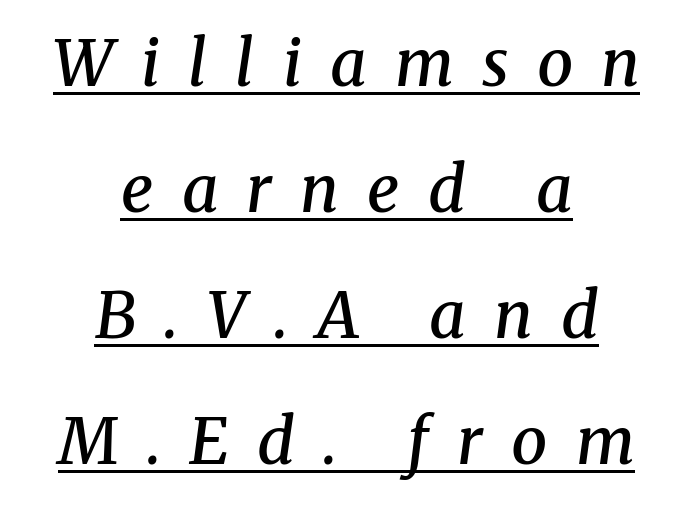
Q: Is the text bold? A: Semi-bold.
Q: Is the text italic (slanted)? A: Yes, it leans right by about 8 degrees.
Q: Is the typeface a serif or a sans-serif typeface? A: Serif.
Q: Is the text underlined? A: Yes.
Q: How is the paragraph aligned? A: Centered.
Q: Is the spacing between letters normal or unusually wide? A: Unusually wide.
Q: Is the spacing between lines tight, normal or loose? A: Loose.
Q: Width (condensed, normal, or wide)? A: Normal.
Q: Stroke contrast? A: Medium.
Q: x-height? A: Medium.
Q: Monospaced? A: No.
